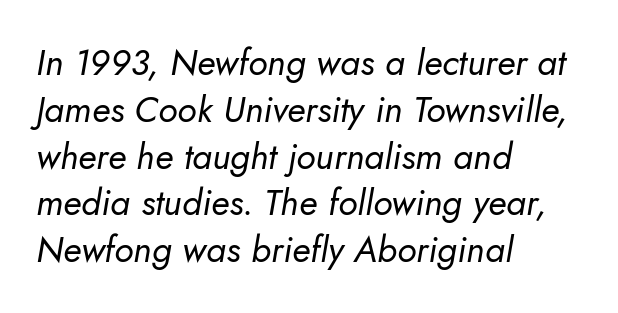
In CSS terms this would be text-align: left. The passage shown is typed in a proportional face where columns would drift. The line-height multiplier appears to be the usual default. Underlining? Definitely not there. These glyphs show unthickened strokes, regular width or finer.
